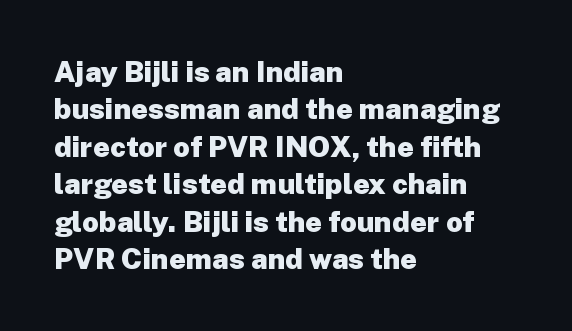
Q: Is the text bold? A: Yes.
Q: Is the text italic (slanted)? A: No, it is upright.
Q: Is the typeface a serif or a sans-serif typeface? A: Sans-serif.
Q: Is the text underlined? A: No.
Q: How is the paragraph aligned? A: Left-aligned.
Q: Is the spacing between letters normal or unusually wide? A: Normal.
Q: Is the spacing between lines tight, normal or loose? A: Normal.
Q: Width (condensed, normal, or wide)? A: Normal.
Q: Stroke contrast? A: Low.
Q: x-height? A: Medium.
Q: Monospaced? A: No.
